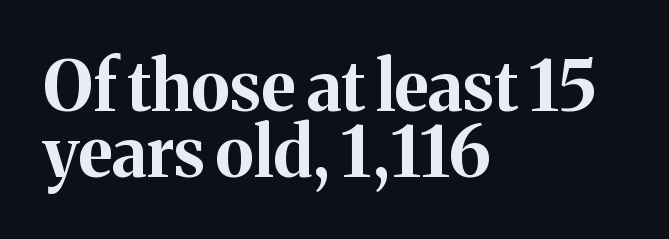
The image shows 69 px bold serif type, upright; set left-aligned, tight line spacing (0.95x), normal letter spacing, not underlined; medium stroke contrast and a medium x-height.
